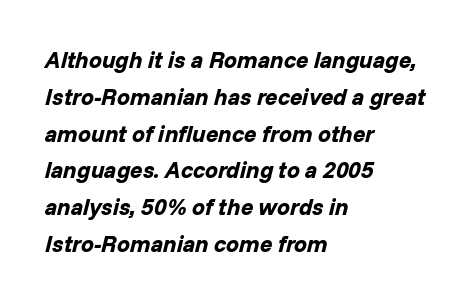
Letters rest on an invisible, unmarked baseline. The passage shown has conventional tracking throughout. Would a proofreader flag this as italicized? Yes. Line starts are locked; line ends wander.
